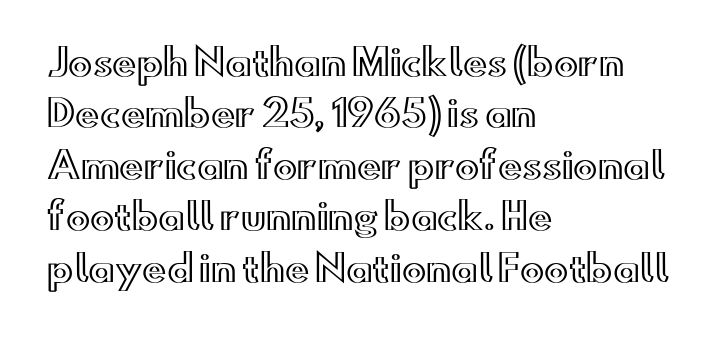
Q: Is the text italic (slanted)? A: No, it is upright.
Q: Is the text underlined? A: No.
Q: How is the paragraph aligned? A: Left-aligned.
Q: Is the spacing between letters normal or unusually wide? A: Normal.
Q: Is the spacing between lines tight, normal or loose? A: Normal.
Q: Width (condensed, normal, or wide)? A: Wide.
Q: x-height? A: Small.
Q: Monospaced? A: No.
